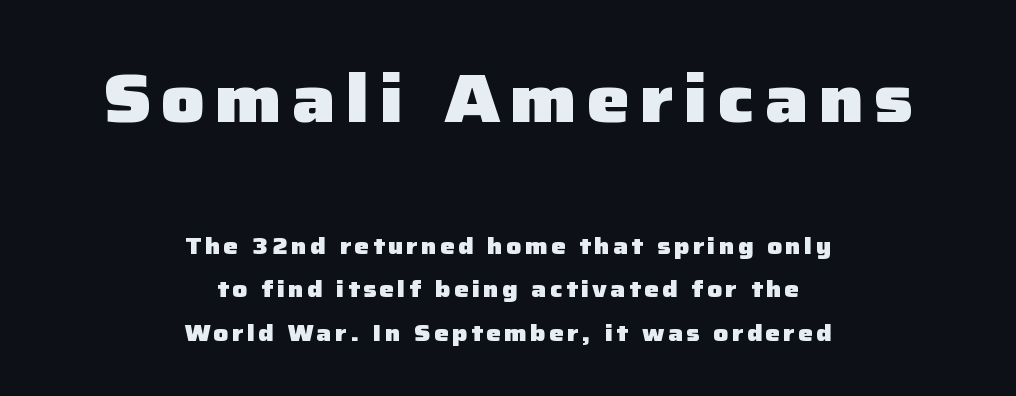
Q: Is the text bold? A: Yes.
Q: Is the text italic (slanted)? A: No, it is upright.
Q: Is the typeface a serif or a sans-serif typeface? A: Sans-serif.
Q: Is the text underlined? A: No.
Q: How is the paragraph aligned? A: Centered.
Q: Which block of text is set in a larger size, the first (top) or the second (bottom)? A: The first (top) one.
Q: Width (condensed, normal, or wide)? A: Normal.
Q: Stroke contrast? A: Low.
Q: x-height? A: Medium.
Q: Monospaced? A: No.
